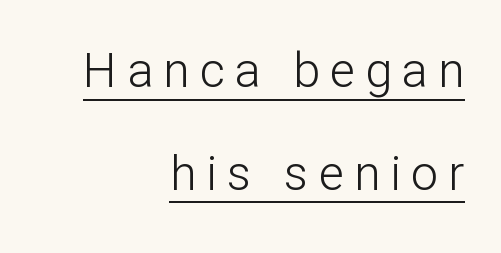
{"serif": "no", "italic": "no", "bold": "no", "weight": "light", "width": "normal", "stroke_contrast": "low", "x_height": "medium", "monospaced": "no", "underline": "yes", "align": "right", "line_spacing": "loose", "line_spacing_ratio": 2.14, "letter_spacing": "wide", "letter_spacing_em": 0.21, "glyph_px": 48}
